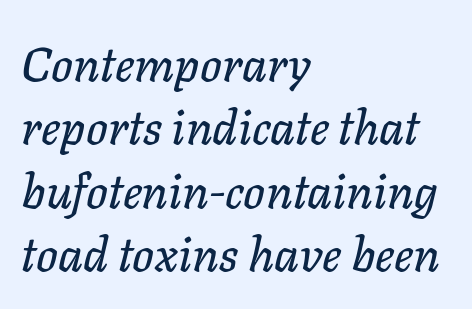
{"italic": "yes", "lean": "right", "slant_degrees": 11, "width": "normal", "stroke_contrast": "low", "x_height": "medium", "monospaced": "no", "underline": "no", "align": "left", "line_spacing": "normal", "line_spacing_ratio": 1.32, "letter_spacing": "normal", "letter_spacing_em": 0.0, "glyph_px": 48}
